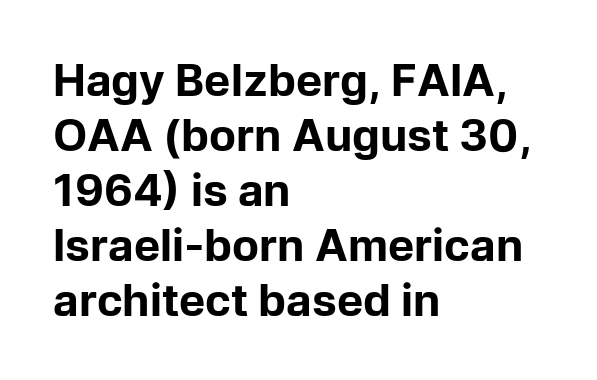
The image shows 44 px bold sans-serif type, upright; set left-aligned, normal line spacing (1.25x), normal letter spacing, not underlined; low stroke contrast and a medium x-height.
